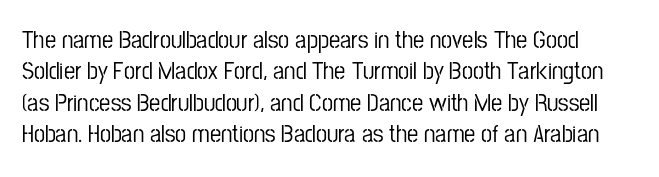
Q: Is the text italic (slanted)? A: No, it is upright.
Q: Is the text underlined? A: No.
Q: Is the spacing between letters normal or unusually wide? A: Normal.
Q: Is the spacing between lines tight, normal or loose? A: Normal.
